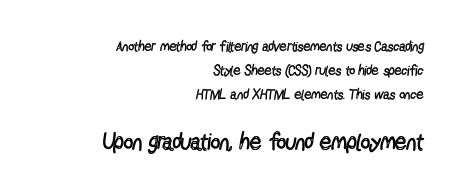
The image shows 23 px text type; set right-aligned, line spacing 1.73x, normal letter spacing, not underlined; the second (bottom) block is 1.64x larger.
